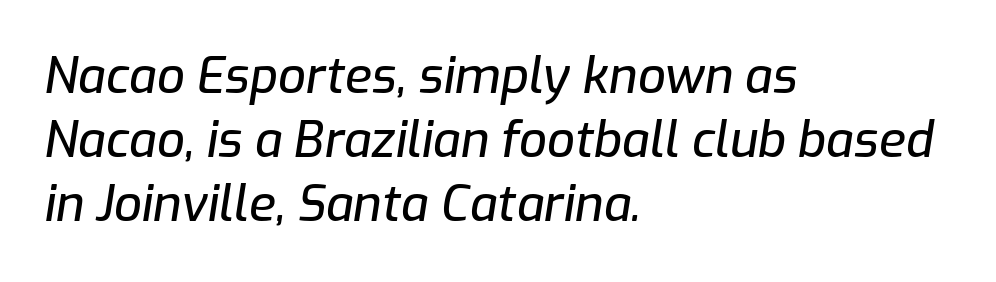
The image shows 49 px text type, italic (leaning right); set left-aligned, normal line spacing (1.31x), normal letter spacing, not underlined; low stroke contrast and a medium x-height.
